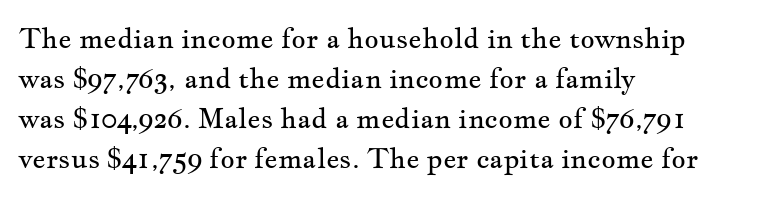
Q: Is the text bold? A: No.
Q: Is the text italic (slanted)? A: No, it is upright.
Q: Is the typeface a serif or a sans-serif typeface? A: Serif.
Q: Is the text underlined? A: No.
Q: How is the paragraph aligned? A: Left-aligned.
Q: Is the spacing between letters normal or unusually wide? A: Normal.
Q: Is the spacing between lines tight, normal or loose? A: Normal.
Q: Width (condensed, normal, or wide)? A: Wide.
Q: Stroke contrast? A: Medium.
Q: x-height? A: Small.
Q: Monospaced? A: No.
